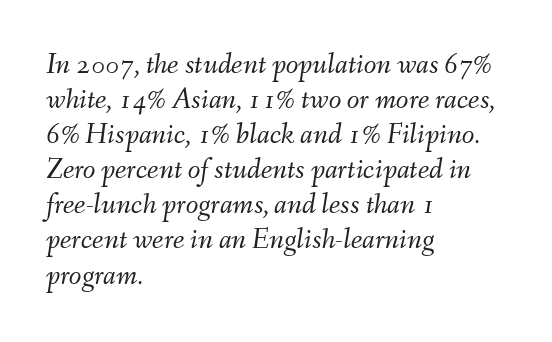
Spacing verdict: proportional, widths tailored to each character. The typesetter chose a ragged-right arrangement here. Nothing unusual about the tracking: characters are spaced as the font intends. Unbolded letterforms with no extra heft. Letters rest on an invisible, unmarked baseline. The axis of the letterforms is tilted away from vertical.
